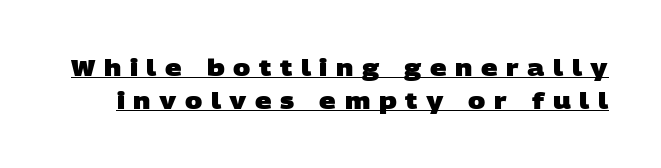
{"bold": "yes", "underline": "yes", "line_spacing": "normal", "line_spacing_ratio": 1.43, "letter_spacing": "wide", "letter_spacing_em": 0.37, "glyph_px": 23}
